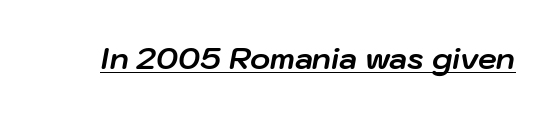
Q: Is the text bold? A: Yes.
Q: Is the text italic (slanted)? A: Yes, it leans right by about 10 degrees.
Q: Is the text underlined? A: Yes.
Q: Is the spacing between letters normal or unusually wide? A: Normal.
Q: Width (condensed, normal, or wide)? A: Normal.
Q: Stroke contrast? A: Low.
Q: x-height? A: Medium.
Q: Monospaced? A: No.
